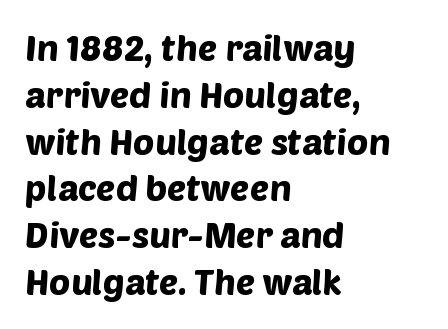
{"serif": "no", "width": "normal", "stroke_contrast": "low", "x_height": "large", "monospaced": "no", "underline": "no", "align": "left", "line_spacing": "normal", "line_spacing_ratio": 1.3, "letter_spacing": "normal", "letter_spacing_em": 0.0, "glyph_px": 36}
